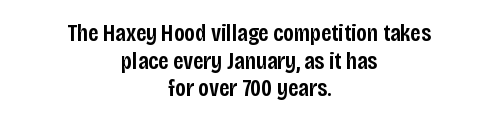
Each new line begins almost immediately beneath the previous one. Nobody touched the tracking dial on this one. Notice the strokes are somewhat thickened but not fully heavy: this is a semibold. A bare baseline throughout the passage. You can tell it's not italic because the verticals are truly vertical. The paragraph has two soft edges and a firm central axis.
